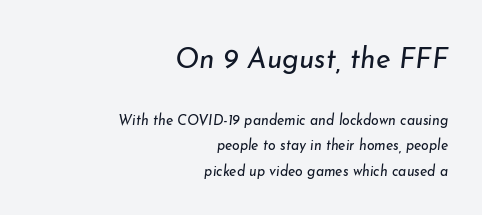
The image shows 28 px regular-weight type, italic (leaning right); set right-aligned, line spacing 1.83x, normal letter spacing, not underlined; the first (top) block is 2.0x larger; low stroke contrast and a small x-height.
